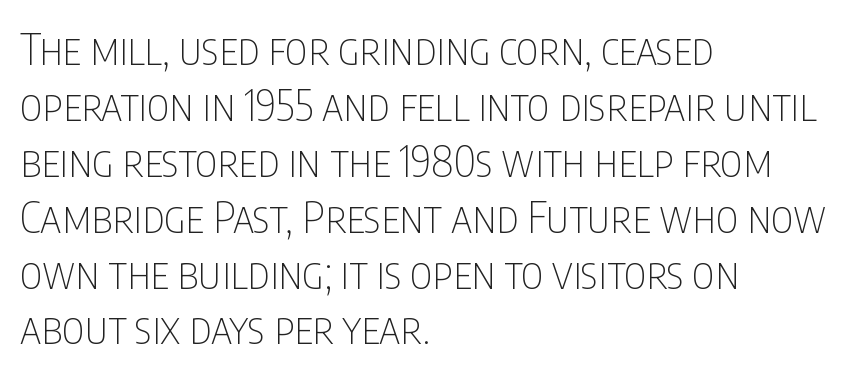
{"serif": "no", "italic": "no", "bold": "no", "weight": "thin", "width": "condensed", "stroke_contrast": "low", "x_height": "large", "monospaced": "no", "underline": "no", "align": "left", "line_spacing": "normal", "line_spacing_ratio": 1.3, "letter_spacing": "normal", "letter_spacing_em": 0.0, "glyph_px": 43}
